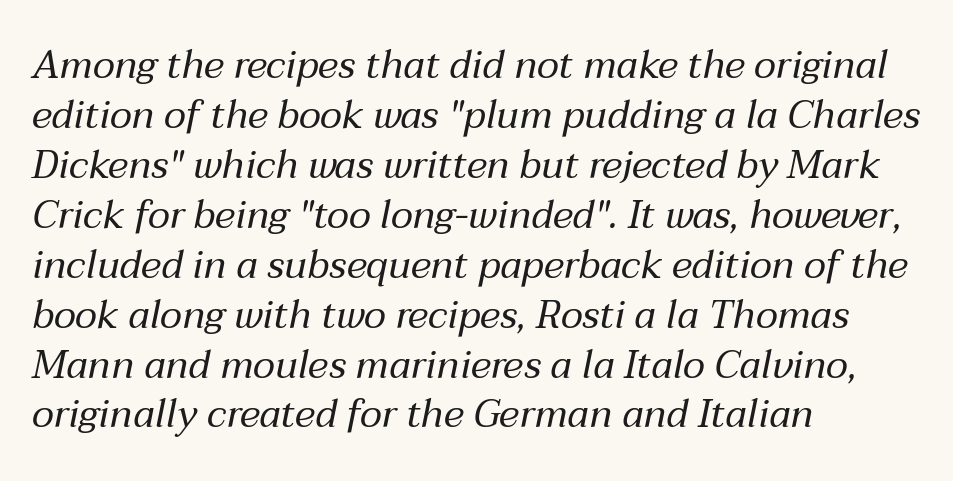
{"italic": "yes", "lean": "right", "slant_degrees": 12, "bold": "no", "weight": "regular", "width": "normal", "stroke_contrast": "medium", "x_height": "medium", "monospaced": "no", "underline": "no", "align": "left", "line_spacing": "normal", "line_spacing_ratio": 1.28, "letter_spacing": "normal", "letter_spacing_em": 0.0, "glyph_px": 39}
